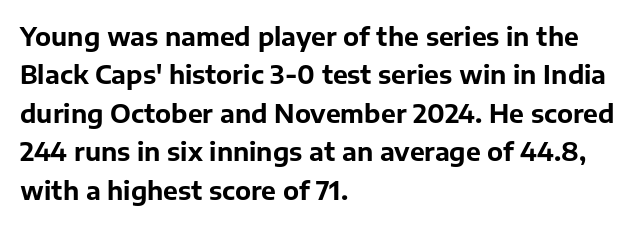
Here the glyphs are tracked normally, forming tight word shapes. Does the weight exceed regular? Yes, all the way to bold. The text block is weighted toward the left margin, trailing off unevenly rightward. Style check: upright. Notice how descenders clear the ascenders below comfortably — that's standard leading. Glance below the letters and you will spot only blank space.
